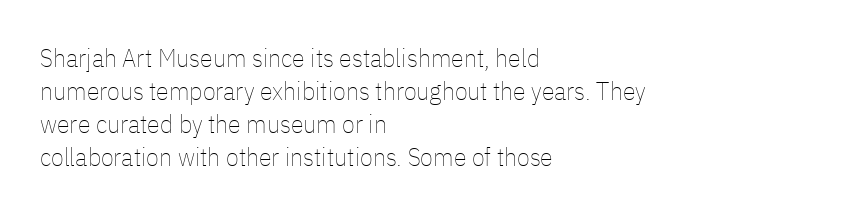
{"italic": "no", "bold": "no", "underline": "no", "align": "left", "line_spacing": "normal", "line_spacing_ratio": 1.27, "letter_spacing": "normal", "letter_spacing_em": 0.0, "glyph_px": 26}
